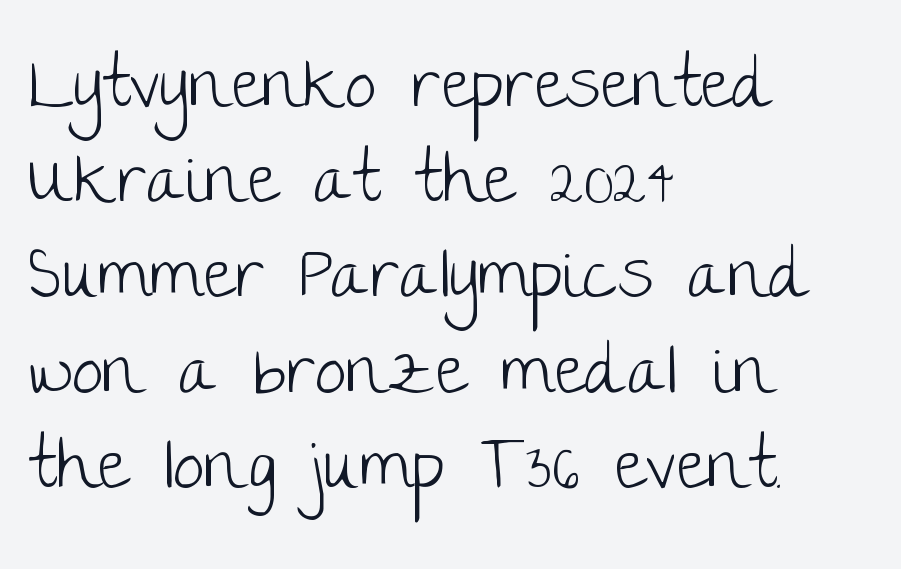
The specimen reads as upright at a glance. The type is set solid horizontally, with unmodified tracking. One-word summary of the alignment: left. Unmarked baselines from the first word to the last. No heavy texture on the line: the type isn't bold.
